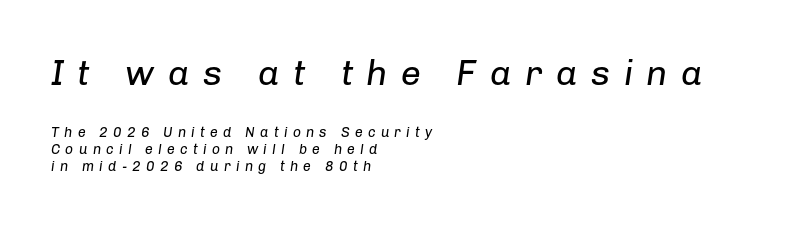
{"italic": "yes", "lean": "right", "slant_degrees": 8, "bold": "no", "weight": "regular", "width": "normal", "stroke_contrast": "low", "x_height": "medium", "monospaced": "no", "underline": "no", "align": "left", "line_spacing_ratio": 1.2, "letter_spacing": "wide", "letter_spacing_em": 0.37, "larger_block": "first", "size_ratio": 2.57, "glyph_px": 36}
